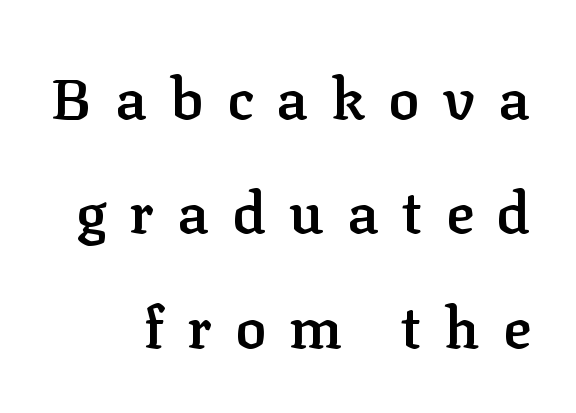
{"serif": "yes", "italic": "no", "bold": "semi", "weight": "semibold", "width": "normal", "stroke_contrast": "low", "x_height": "medium", "monospaced": "no", "underline": "no", "align": "right", "line_spacing": "loose", "line_spacing_ratio": 1.97, "letter_spacing": "wide", "letter_spacing_em": 0.4, "glyph_px": 58}
